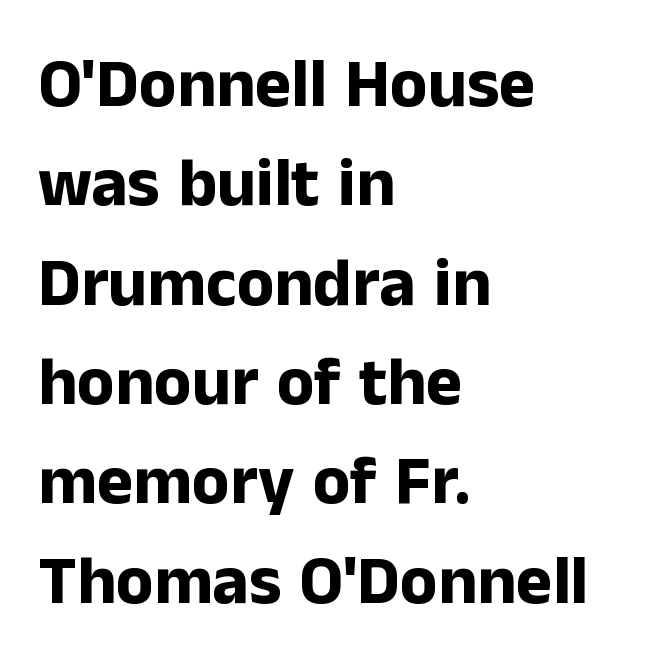
Q: Is the text bold? A: Yes.
Q: Is the text italic (slanted)? A: No, it is upright.
Q: Is the typeface a serif or a sans-serif typeface? A: Sans-serif.
Q: Is the text underlined? A: No.
Q: How is the paragraph aligned? A: Left-aligned.
Q: Is the spacing between letters normal or unusually wide? A: Normal.
Q: Is the spacing between lines tight, normal or loose? A: Normal.
Q: Width (condensed, normal, or wide)? A: Normal.
Q: Stroke contrast? A: Low.
Q: x-height? A: Medium.
Q: Monospaced? A: No.
